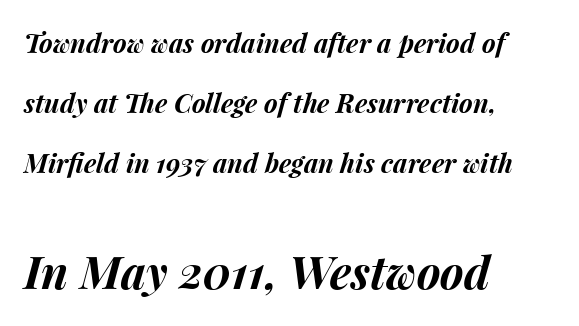
{"italic": "yes", "lean": "right", "slant_degrees": 15, "bold": "yes", "weight": "bold", "width": "normal", "stroke_contrast": "medium", "x_height": "medium", "monospaced": "no", "underline": "no", "align": "left", "line_spacing": "loose", "line_spacing_ratio": 2.31, "letter_spacing": "normal", "letter_spacing_em": 0.0, "larger_block": "second", "size_ratio": 1.73, "glyph_px": 45}
